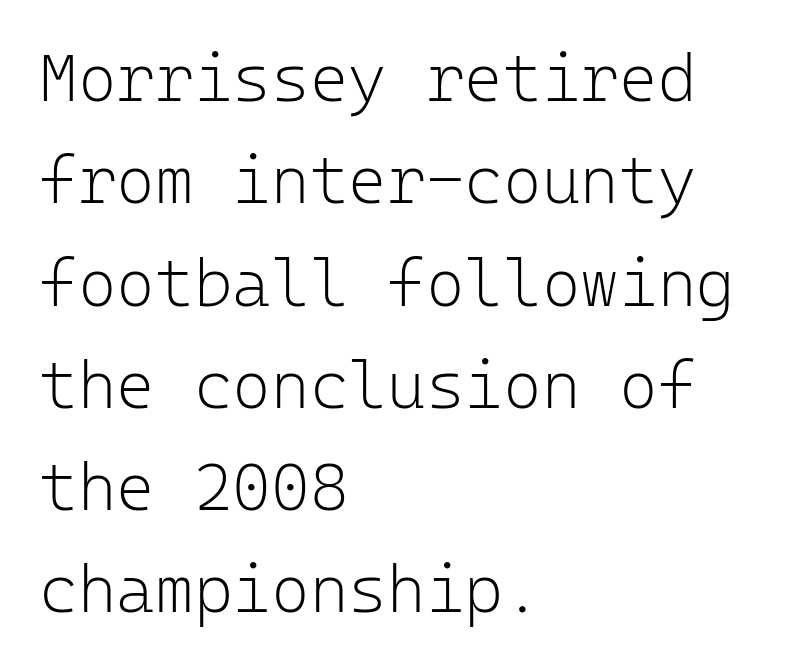
Q: Is the text bold? A: No.
Q: Is the text italic (slanted)? A: No, it is upright.
Q: Is the typeface a serif or a sans-serif typeface? A: Sans-serif.
Q: Is the text underlined? A: No.
Q: How is the paragraph aligned? A: Left-aligned.
Q: Is the spacing between letters normal or unusually wide? A: Normal.
Q: Is the spacing between lines tight, normal or loose? A: Normal.
Q: Width (condensed, normal, or wide)? A: Normal.
Q: Stroke contrast? A: Low.
Q: x-height? A: Medium.
Q: Monospaced? A: Yes.
